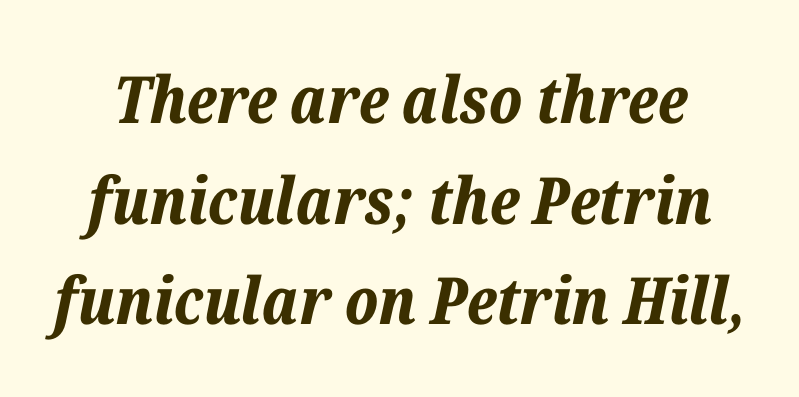
Caption: bold face, heavy strokes. The whole block is typeset with a tilt. Normally led — the rows are evenly, conventionally spaced. Each row of text sits above clean, open space. Here the designer chose a conventional face with non-uniform glyph widths.
